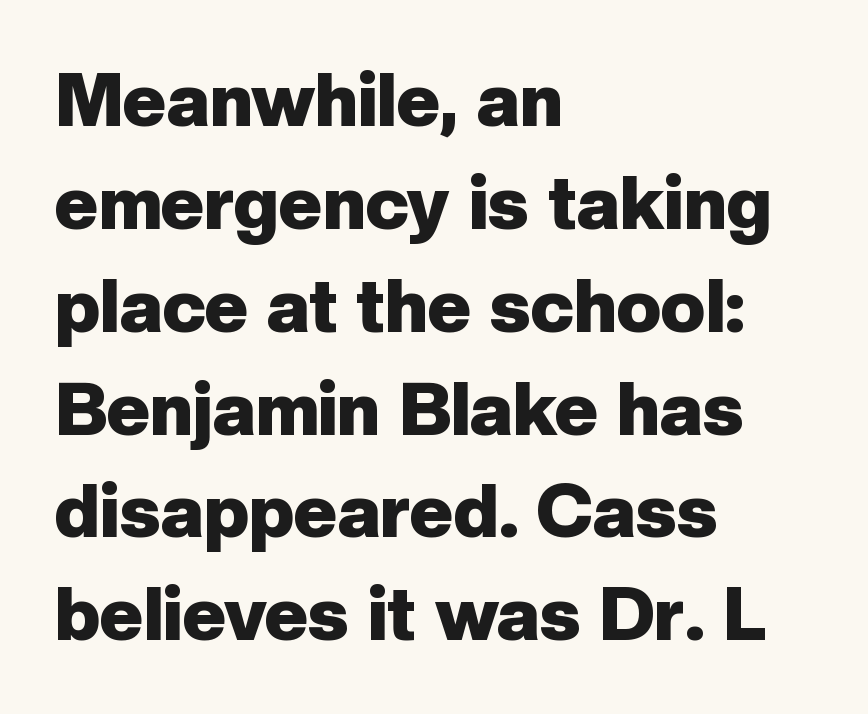
A full-strength bold gives these letters their thick strokes. In terms of letterspacing, this is plain default setting. The typography opts for an upright posture over an oblique one. The setting favours the left margin, as ordinary paragraphs usually do. Only glyphs here, with clear space below each row. Is this a fixed-width face? No — the glyphs have proportional, varying widths.
